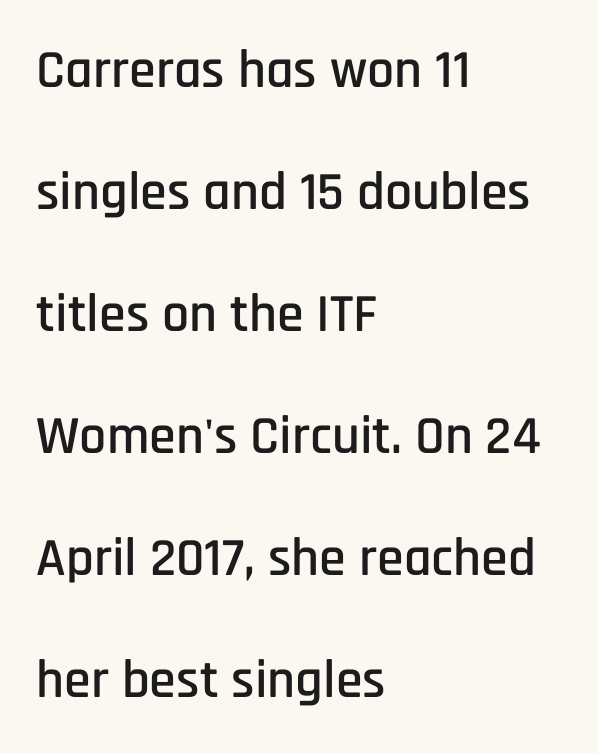
Q: Is the text italic (slanted)? A: No, it is upright.
Q: Is the typeface a serif or a sans-serif typeface? A: Sans-serif.
Q: Is the text underlined? A: No.
Q: How is the paragraph aligned? A: Left-aligned.
Q: Is the spacing between letters normal or unusually wide? A: Normal.
Q: Is the spacing between lines tight, normal or loose? A: Loose.
Q: Width (condensed, normal, or wide)? A: Condensed.
Q: Stroke contrast? A: Low.
Q: x-height? A: Large.
Q: Monospaced? A: No.
